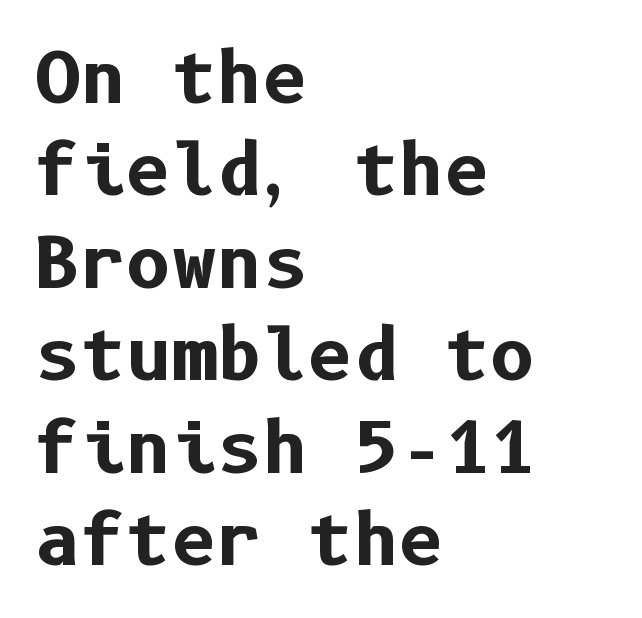
The image shows 70 px bold sans-serif type, upright; set left-aligned, normal line spacing (1.32x), normal letter spacing, not underlined; low stroke contrast and a medium x-height.
